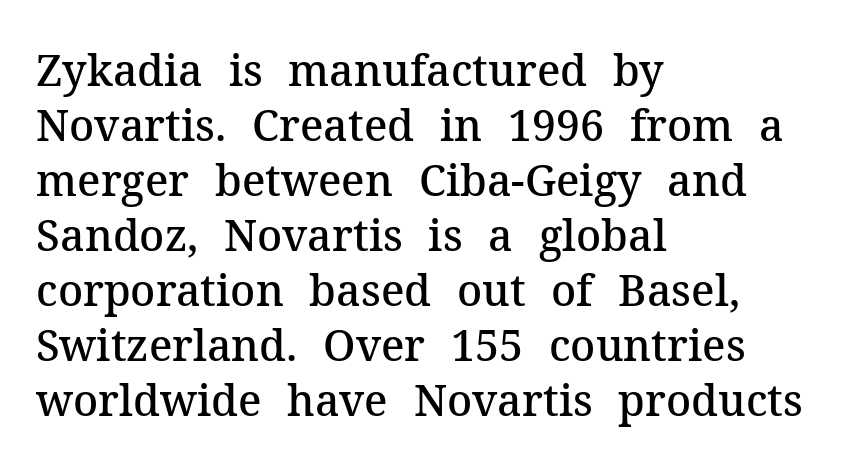
These lines stack with their left ends in a neat column. Semibold letterforms, between regular and bold. The text was rendered using a seriffed face with decorative stroke endings. Anything drawn beneath the words? Only blank space. Varying glyph widths throughout — classic text-font behaviour. This block has exactly the height ordinary leading produces.
